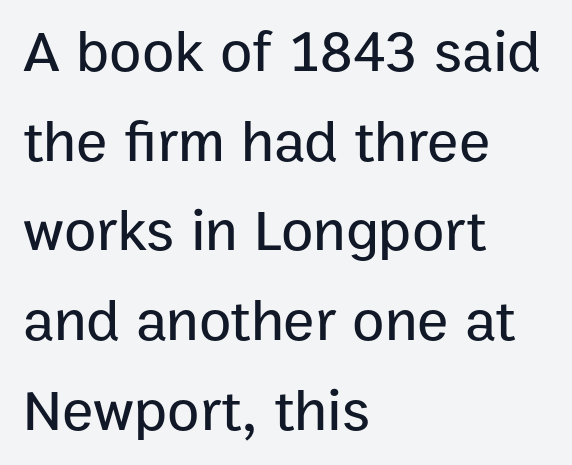
{"serif": "no", "italic": "no", "width": "normal", "stroke_contrast": "low", "x_height": "medium", "monospaced": "no", "underline": "no", "align": "left", "line_spacing": "normal", "line_spacing_ratio": 1.52, "letter_spacing": "normal", "letter_spacing_em": 0.0, "glyph_px": 59}
